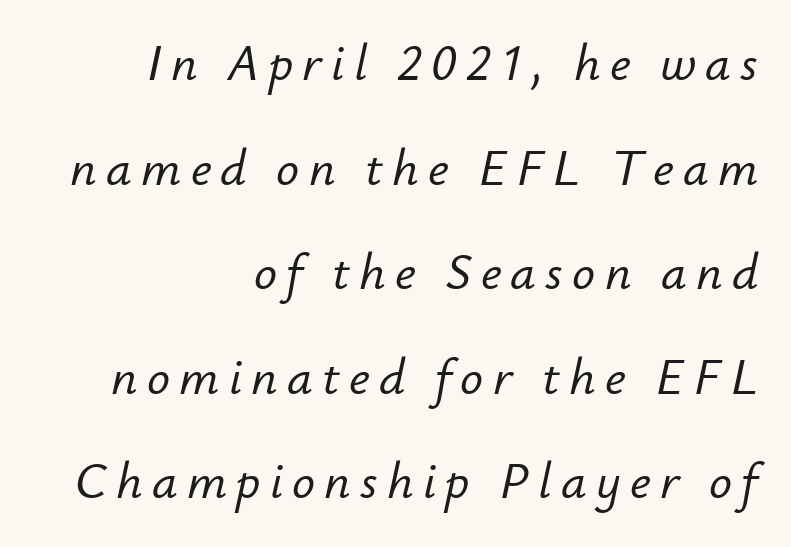
In terms of posture, this sample is oblique. These lines are rendered in a variable-pitch font. Only glyphs here, with clear space below each row. Quick note: interline space is abundant.
